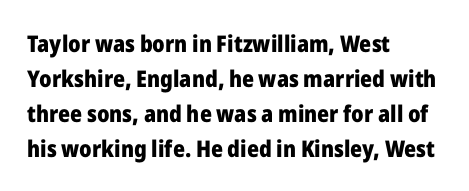
A normal amount of white space separates one row of letters from the next. The lines in this sample share a left origin and differ only in where they stop. Characters follow at the spacing the type designer built in. In terms of weight, the rendering is a true, heavy bold.
